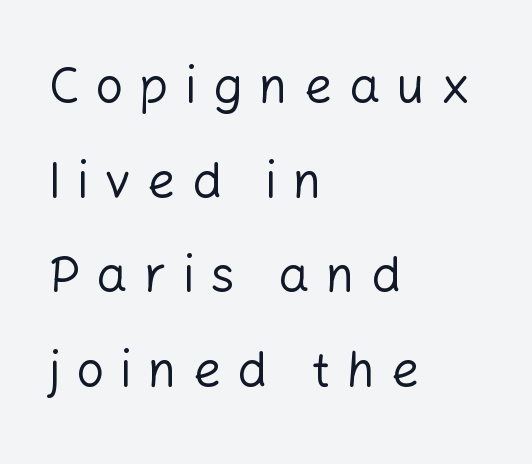
{"serif": "no", "italic": "no", "bold": "no", "weight": "regular", "width": "normal", "stroke_contrast": "low", "x_height": "medium", "monospaced": "no", "underline": "no", "align": "left", "line_spacing": "loose", "line_spacing_ratio": 1.93, "letter_spacing": "wide", "letter_spacing_em": 0.33, "glyph_px": 49}
